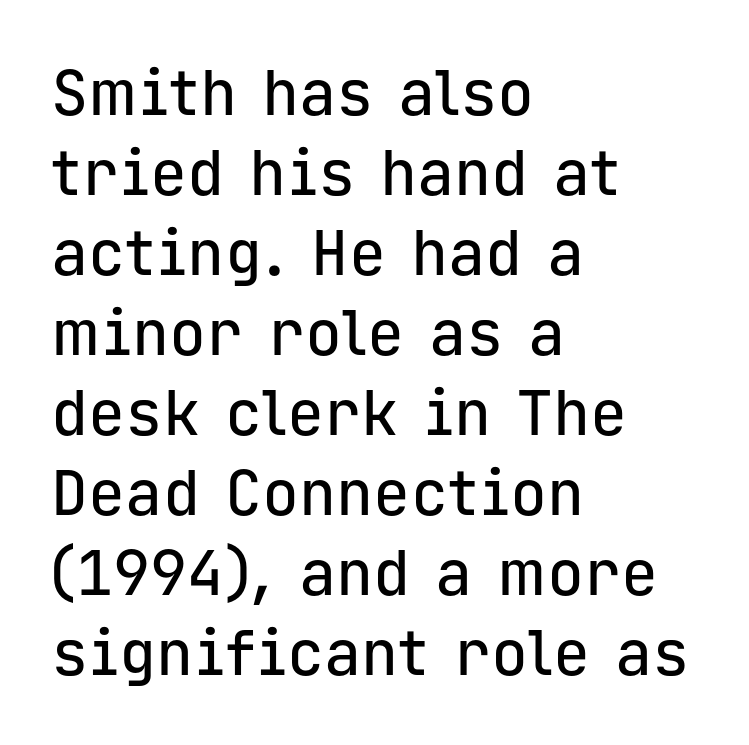
The designer left line spacing at the default. Rendered with straight, roman letterforms. Check the space under the baseline: it is left empty. Each letter's strokes conclude bluntly, with no projecting serifs. Glyph-to-glyph distance matches everyday printed text.
